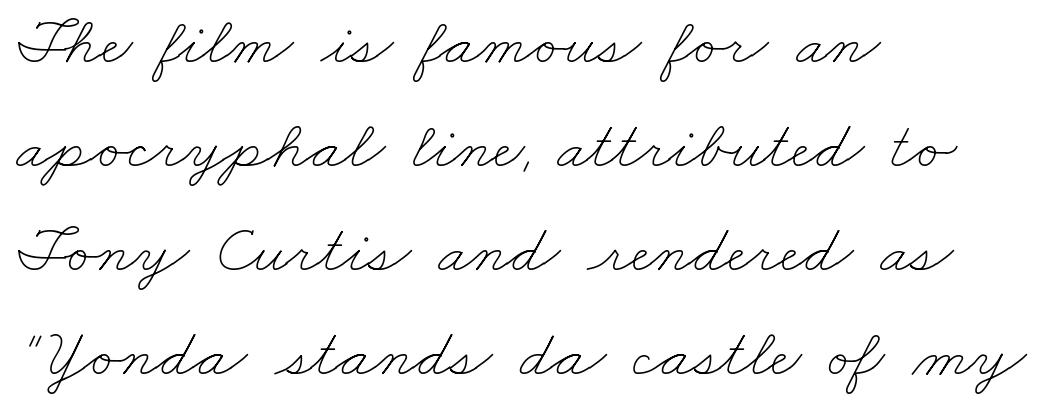
Q: Is the text bold? A: No.
Q: Is the text underlined? A: No.
Q: How is the paragraph aligned? A: Left-aligned.
Q: Is the spacing between letters normal or unusually wide? A: Normal.
Q: Is the spacing between lines tight, normal or loose? A: Normal.
Q: Width (condensed, normal, or wide)? A: Wide.
Q: Stroke contrast? A: Low.
Q: x-height? A: Small.
Q: Monospaced? A: No.
